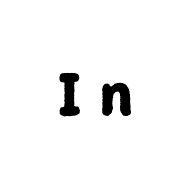
Q: Is the text bold? A: Yes.
Q: Is the text italic (slanted)? A: No, it is upright.
Q: Is the typeface a serif or a sans-serif typeface? A: Sans-serif.
Q: Is the text underlined? A: No.
Q: Is the spacing between letters normal or unusually wide? A: Unusually wide.
Q: Width (condensed, normal, or wide)? A: Normal.
Q: Stroke contrast? A: Low.
Q: x-height? A: Medium.
Q: Monospaced? A: No.
